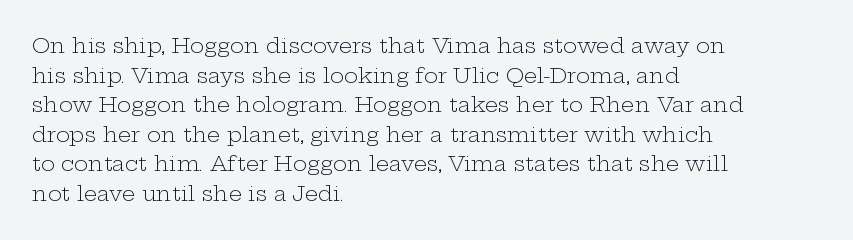
Q: Is the text bold? A: No.
Q: Is the text italic (slanted)? A: No, it is upright.
Q: Is the text underlined? A: No.
Q: How is the paragraph aligned? A: Left-aligned.
Q: Is the spacing between letters normal or unusually wide? A: Normal.
Q: Is the spacing between lines tight, normal or loose? A: Normal.
